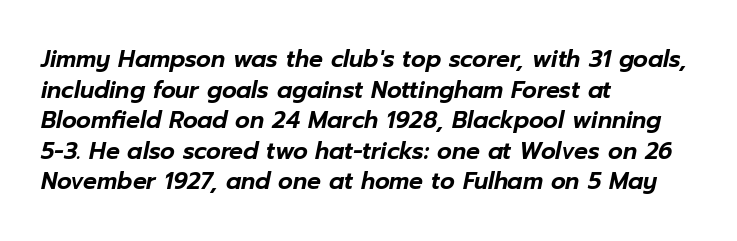
Q: Is the text italic (slanted)? A: Yes, it leans right by about 12 degrees.
Q: Is the text underlined? A: No.
Q: How is the paragraph aligned? A: Left-aligned.
Q: Is the spacing between letters normal or unusually wide? A: Normal.
Q: Is the spacing between lines tight, normal or loose? A: Normal.
